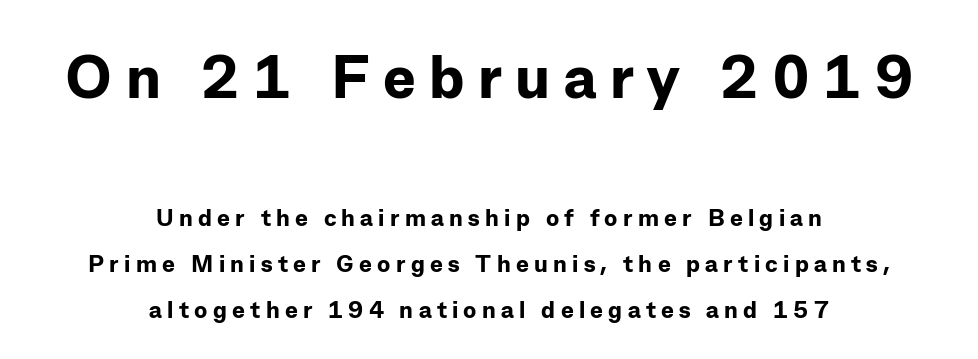
{"serif": "no", "italic": "no", "bold": "yes", "weight": "bold", "width": "normal", "stroke_contrast": "low", "x_height": "medium", "monospaced": "no", "underline": "no", "align": "center", "line_spacing": "loose", "line_spacing_ratio": 1.92, "letter_spacing": "wide", "letter_spacing_em": 0.22, "larger_block": "first", "size_ratio": 2.54, "glyph_px": 61}
